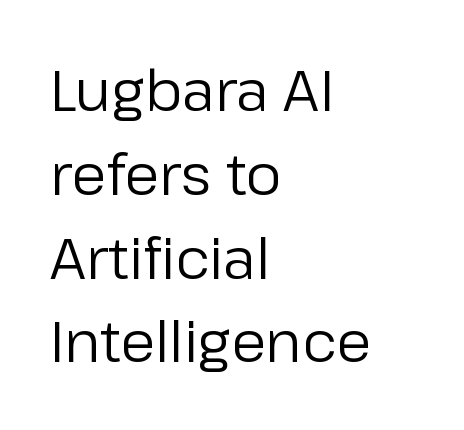
Q: Is the text bold? A: No.
Q: Is the text italic (slanted)? A: No, it is upright.
Q: Is the typeface a serif or a sans-serif typeface? A: Sans-serif.
Q: Is the text underlined? A: No.
Q: How is the paragraph aligned? A: Left-aligned.
Q: Is the spacing between letters normal or unusually wide? A: Normal.
Q: Is the spacing between lines tight, normal or loose? A: Normal.
Q: Width (condensed, normal, or wide)? A: Normal.
Q: Stroke contrast? A: Low.
Q: x-height? A: Medium.
Q: Monospaced? A: No.
